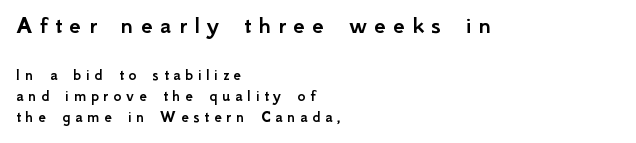
Q: Is the text italic (slanted)? A: No, it is upright.
Q: Is the text underlined? A: No.
Q: How is the paragraph aligned? A: Left-aligned.
Q: Is the spacing between letters normal or unusually wide? A: Unusually wide.
Q: Which block of text is set in a larger size, the first (top) or the second (bottom)? A: The first (top) one.
